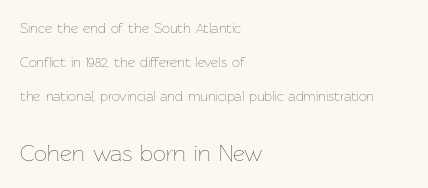
{"italic": "no", "bold": "no", "underline": "no", "align": "left", "line_spacing": "loose", "line_spacing_ratio": 2.42, "letter_spacing": "normal", "letter_spacing_em": 0.0, "larger_block": "second", "size_ratio": 1.64, "glyph_px": 23}
